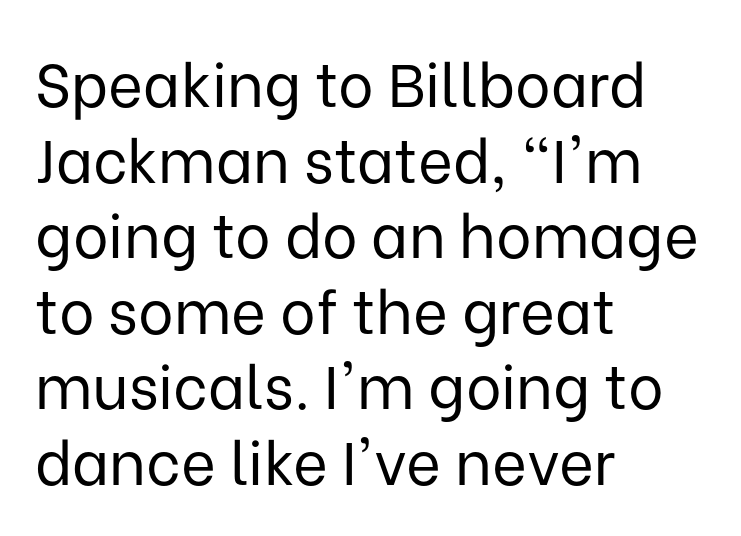
Students, note that the glyphs here touch the page at normal intervals. In terms of leading, this rendering sits right in the middle. Check the space under the baseline: it is left empty. The rag falls on the right side of this text block. The typeface chosen for these lines omits serifs.
